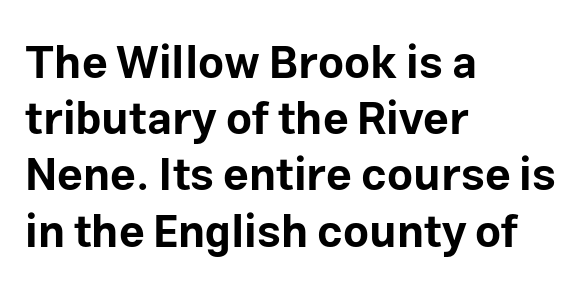
The image shows 45 px bold sans-serif type, upright; set left-aligned, normal line spacing (1.25x), normal letter spacing, not underlined; low stroke contrast and a medium x-height.
